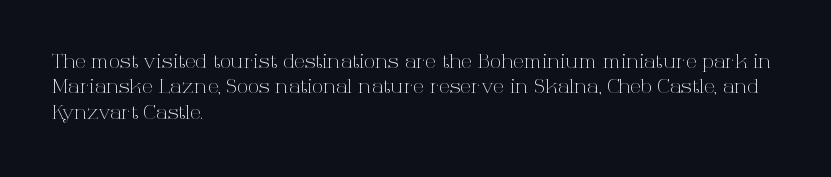
The rows are spaced the way most documents space them. Weight: in the light-to-regular range. Each word holds together tightly as a unit, with standard inter-letter gaps. Nobody drew a line under any word here.
